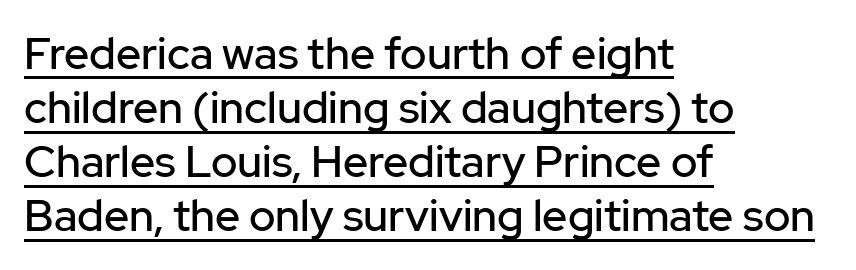
Q: Is the text italic (slanted)? A: No, it is upright.
Q: Is the typeface a serif or a sans-serif typeface? A: Sans-serif.
Q: Is the text underlined? A: Yes.
Q: How is the paragraph aligned? A: Left-aligned.
Q: Is the spacing between letters normal or unusually wide? A: Normal.
Q: Width (condensed, normal, or wide)? A: Normal.
Q: Stroke contrast? A: Low.
Q: x-height? A: Medium.
Q: Monospaced? A: No.
